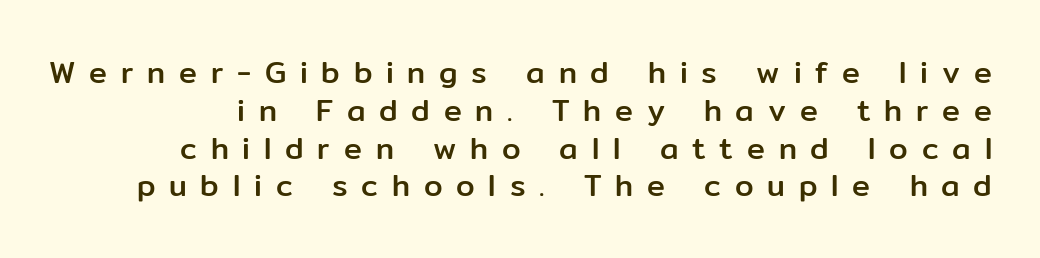
{"serif": "no", "italic": "no", "width": "normal", "stroke_contrast": "low", "x_height": "medium", "monospaced": "no", "underline": "no", "line_spacing": "normal", "line_spacing_ratio": 1.26, "letter_spacing": "wide", "letter_spacing_em": 0.46, "glyph_px": 30}
